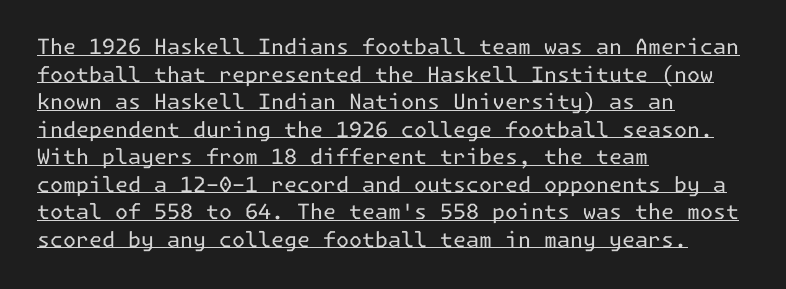
The image shows 21 px text type, upright; set left-aligned, normal line spacing (1.31x), normal letter spacing, underlined.
